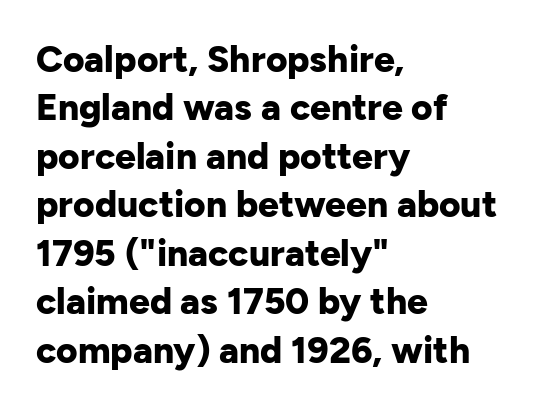
Q: Is the text bold? A: Yes.
Q: Is the text italic (slanted)? A: No, it is upright.
Q: Is the typeface a serif or a sans-serif typeface? A: Sans-serif.
Q: Is the text underlined? A: No.
Q: How is the paragraph aligned? A: Left-aligned.
Q: Is the spacing between letters normal or unusually wide? A: Normal.
Q: Is the spacing between lines tight, normal or loose? A: Normal.
Q: Width (condensed, normal, or wide)? A: Normal.
Q: Stroke contrast? A: Low.
Q: x-height? A: Medium.
Q: Monospaced? A: No.
